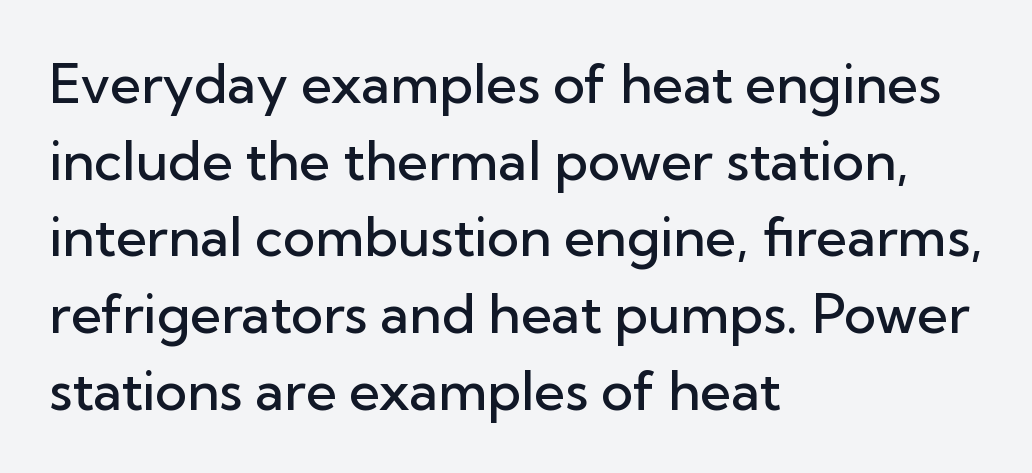
{"serif": "no", "italic": "no", "bold": "semi", "weight": "semibold", "width": "normal", "stroke_contrast": "low", "x_height": "medium", "monospaced": "no", "underline": "no", "align": "left", "line_spacing": "normal", "line_spacing_ratio": 1.42, "letter_spacing": "normal", "letter_spacing_em": 0.0, "glyph_px": 54}
